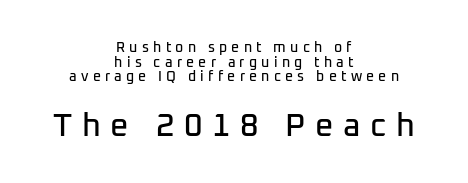
Characters remain perfectly vertical along every line. Each letter keeps its own natural width here, so spacing adapts to shape. Look at the tracking — it's clearly loosened, letters drifting apart. Whoever set this chose condensed vertical rhythm over breathing room.
